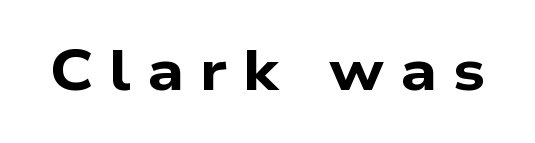
{"serif": "no", "bold": "yes", "weight": "bold", "width": "wide", "stroke_contrast": "low", "x_height": "medium", "monospaced": "no", "underline": "no", "letter_spacing": "wide", "letter_spacing_em": 0.28, "glyph_px": 57}
